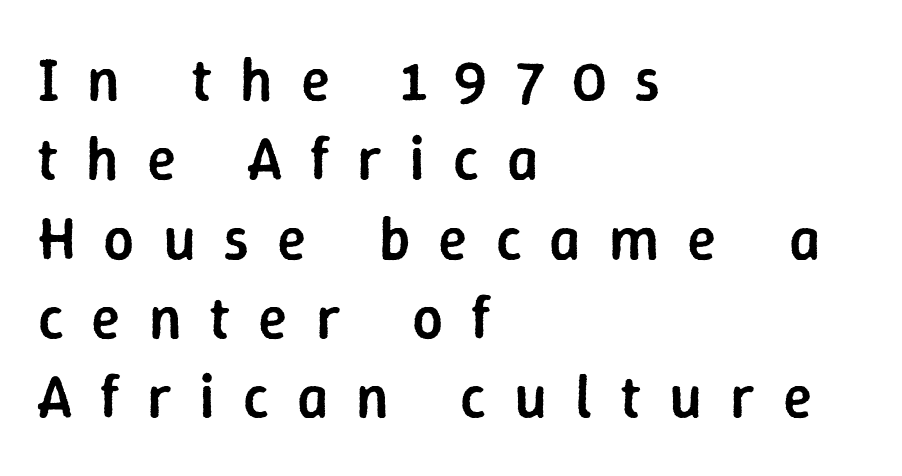
Q: Is the text bold? A: Semi-bold.
Q: Is the text italic (slanted)? A: No, it is upright.
Q: Is the typeface a serif or a sans-serif typeface? A: Sans-serif.
Q: Is the text underlined? A: No.
Q: How is the paragraph aligned? A: Left-aligned.
Q: Is the spacing between letters normal or unusually wide? A: Unusually wide.
Q: Is the spacing between lines tight, normal or loose? A: Normal.
Q: Width (condensed, normal, or wide)? A: Normal.
Q: Stroke contrast? A: Low.
Q: x-height? A: Medium.
Q: Monospaced? A: No.
